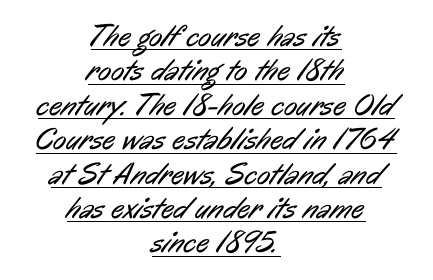
The image shows 31 px regular-weight, condensed sans-serif type; set centered, tight line spacing (1.11x), normal letter spacing, underlined; low stroke contrast and a medium x-height.
